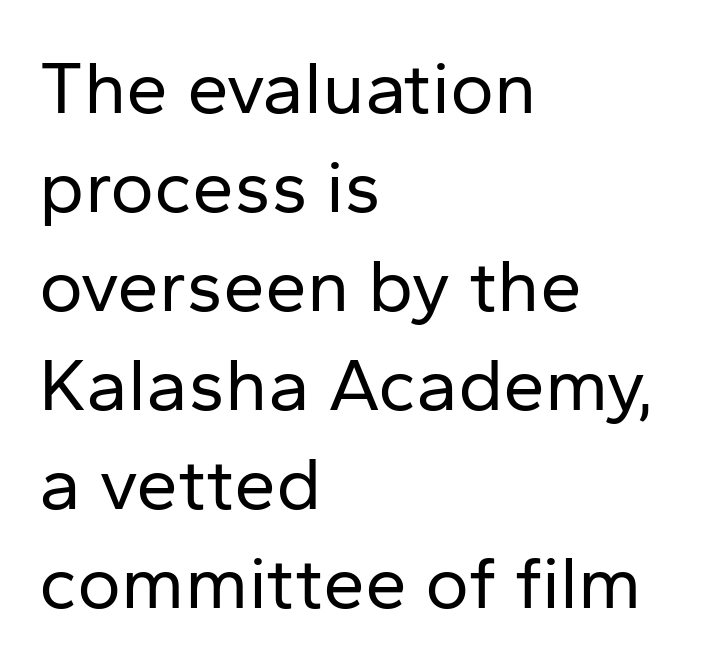
The image shows 75 px regular-weight sans-serif type, upright; set left-aligned, normal line spacing (1.32x), normal letter spacing, not underlined; low stroke contrast and a medium x-height.
